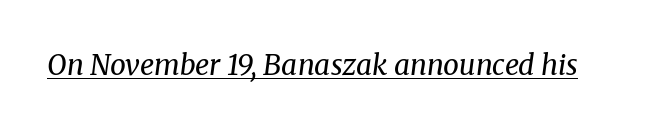
Q: Is the text bold? A: No.
Q: Is the text italic (slanted)? A: Yes, it leans right by about 8 degrees.
Q: Is the typeface a serif or a sans-serif typeface? A: Serif.
Q: Is the text underlined? A: Yes.
Q: Is the spacing between letters normal or unusually wide? A: Normal.
Q: Width (condensed, normal, or wide)? A: Normal.
Q: Stroke contrast? A: Medium.
Q: x-height? A: Medium.
Q: Monospaced? A: No.
